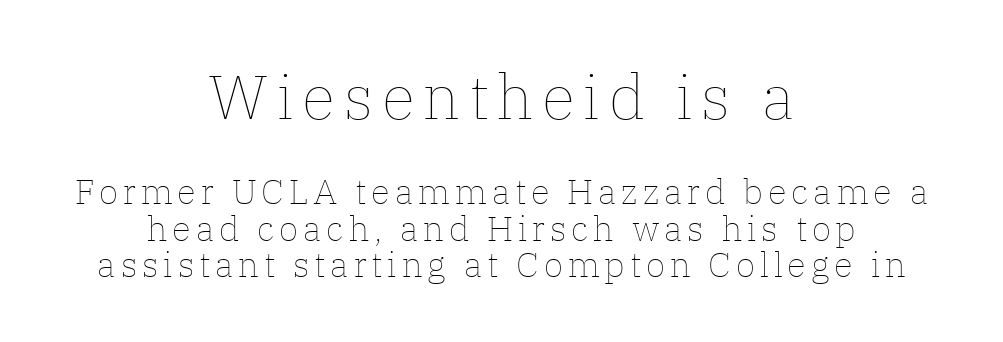
The image shows 62 px thin type, upright; set centered, tight line spacing (1.03x), not underlined; the first (top) block is 1.77x larger; low stroke contrast and a medium x-height.
